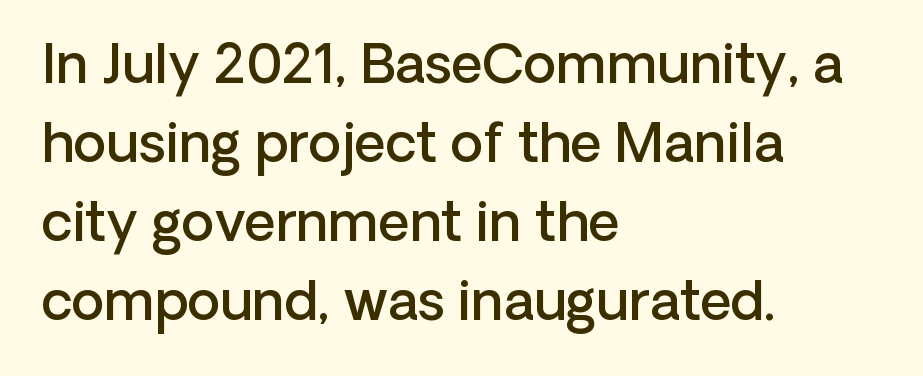
The image shows 54 px semibold sans-serif type, upright; set left-aligned, normal line spacing (1.46x), normal letter spacing, not underlined; low stroke contrast and a medium x-height.
